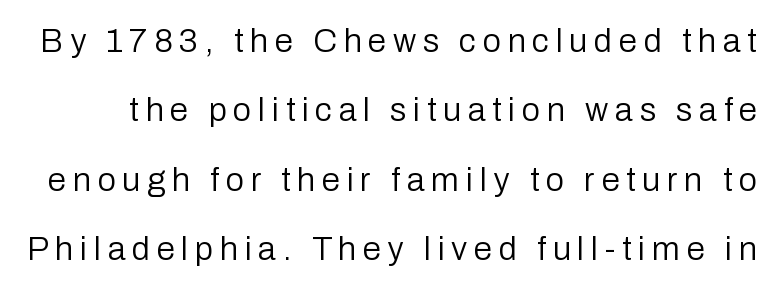
The font sits on the lighter half of the weight spectrum, regular included. Observe the absence of serifs on each vertical stroke in this sample. A typesetter would call this heavily tracked-out type. How would I describe the line gaps? Wide and relaxed. Quick note: underline off.
